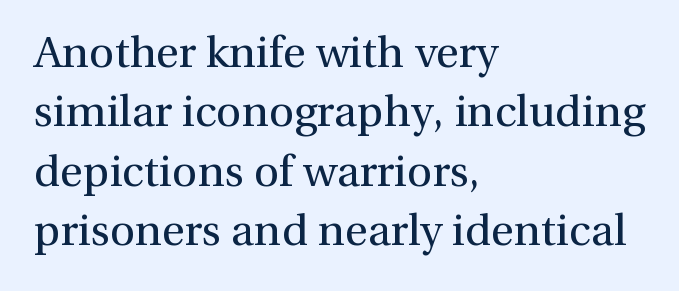
Q: Is the text bold? A: No.
Q: Is the text italic (slanted)? A: No, it is upright.
Q: Is the typeface a serif or a sans-serif typeface? A: Serif.
Q: Is the text underlined? A: No.
Q: How is the paragraph aligned? A: Left-aligned.
Q: Is the spacing between letters normal or unusually wide? A: Normal.
Q: Is the spacing between lines tight, normal or loose? A: Normal.
Q: Width (condensed, normal, or wide)? A: Normal.
Q: x-height? A: Medium.
Q: Monospaced? A: No.
